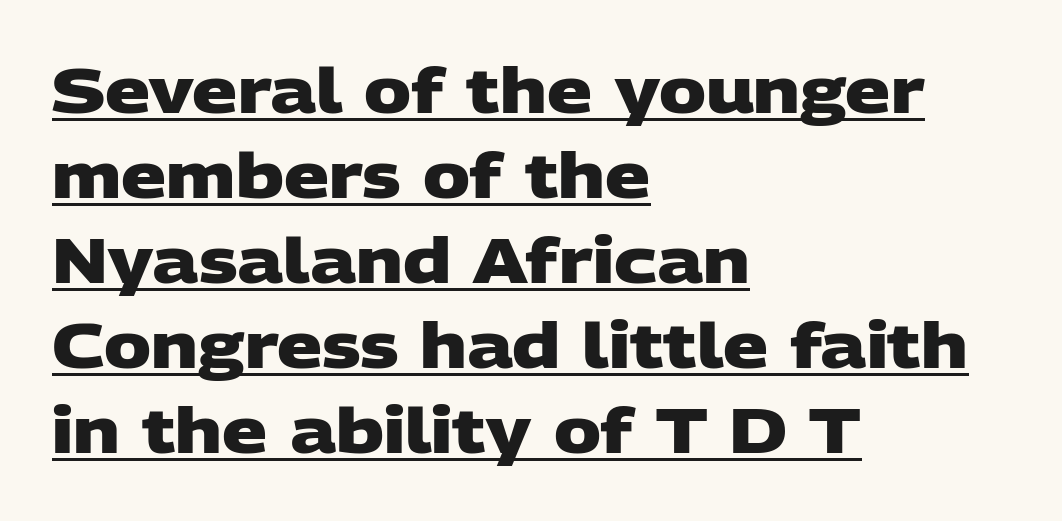
Q: Is the text bold? A: Yes.
Q: Is the typeface a serif or a sans-serif typeface? A: Sans-serif.
Q: Is the text underlined? A: Yes.
Q: How is the paragraph aligned? A: Left-aligned.
Q: Is the spacing between letters normal or unusually wide? A: Normal.
Q: Is the spacing between lines tight, normal or loose? A: Normal.
Q: Width (condensed, normal, or wide)? A: Wide.
Q: Stroke contrast? A: Low.
Q: x-height? A: Large.
Q: Monospaced? A: No.
